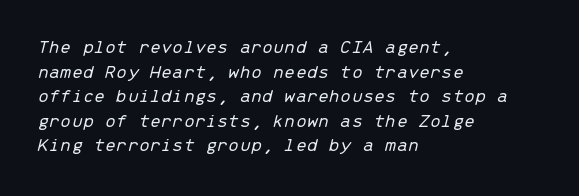
{"italic": "yes", "lean": "right", "slant_degrees": 13, "bold": "no", "underline": "no", "align": "left", "line_spacing_ratio": 1.23, "letter_spacing": "normal", "letter_spacing_em": 0.0, "glyph_px": 20}
